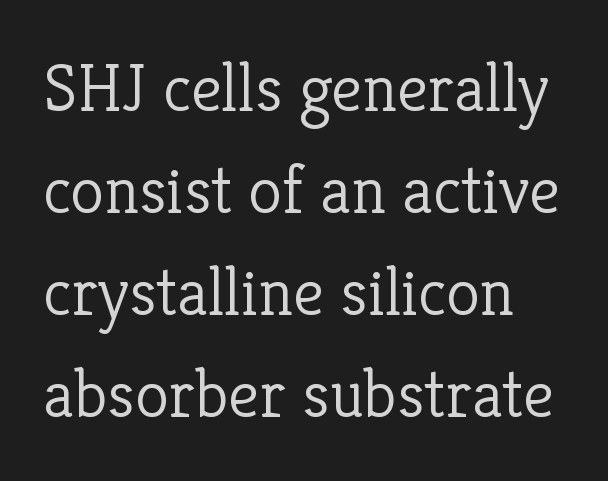
Q: Is the text bold? A: No.
Q: Is the text italic (slanted)? A: No, it is upright.
Q: Is the typeface a serif or a sans-serif typeface? A: Serif.
Q: Is the text underlined? A: No.
Q: Is the spacing between letters normal or unusually wide? A: Normal.
Q: Is the spacing between lines tight, normal or loose? A: Normal.
Q: Width (condensed, normal, or wide)? A: Normal.
Q: Stroke contrast? A: Low.
Q: x-height? A: Medium.
Q: Monospaced? A: No.
